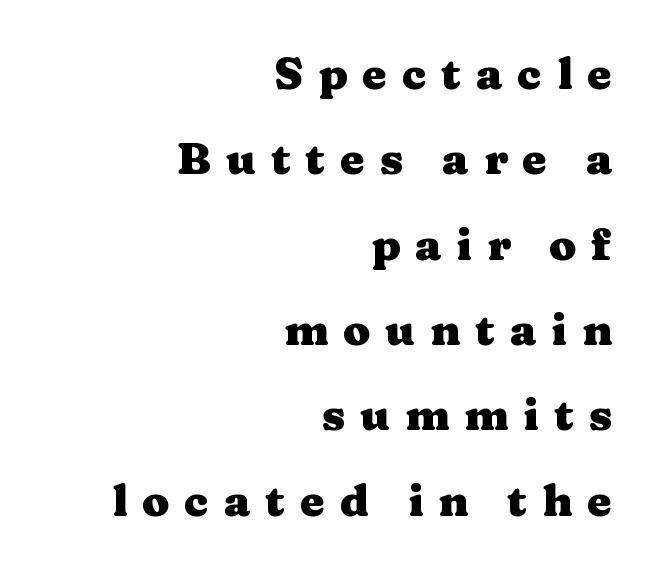
The text was rendered using a seriffed face with decorative stroke endings. Line ends are locked; line starts wander. Underlining? Definitely not there. The letters are spread apart with noticeably loose tracking. Character widths vary here, with narrow letters taking less room than wide ones. The lines are spread far apart with generous leading.
